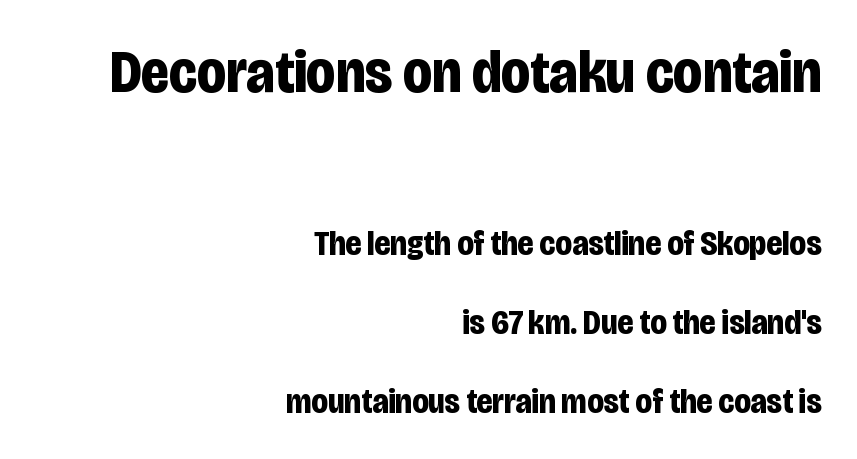
A typesetter would mark this as roman, not italic. The vertical gap from one line to the next is large. Is this a fixed-width face? No — the glyphs have proportional, varying widths. Look at the glyph heights: the upper group is clearly the bigger setting. Thick stems and heavy bowls — unmistakably bold. Letterform terminals end flat and unadorned throughout the passage.
